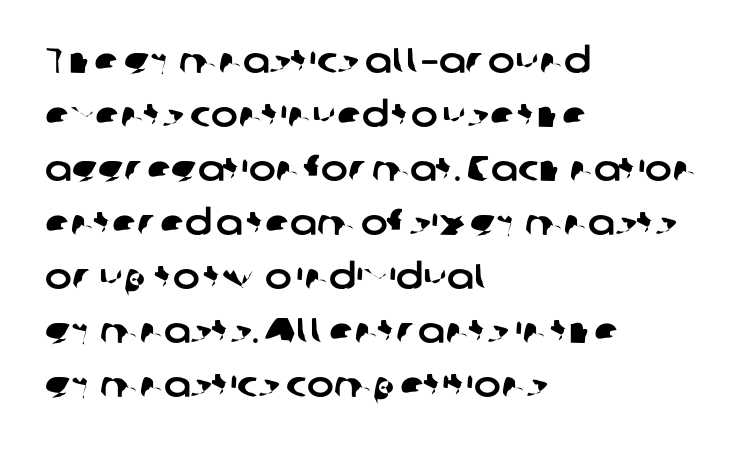
The characters display no serif detailing; their extremities are plain. The passage shown is typed in a proportional face where columns would drift. What stands out about the letter spacing? Nothing — it is the standard amount. The passage shown stacks its lines at a standard gap.
